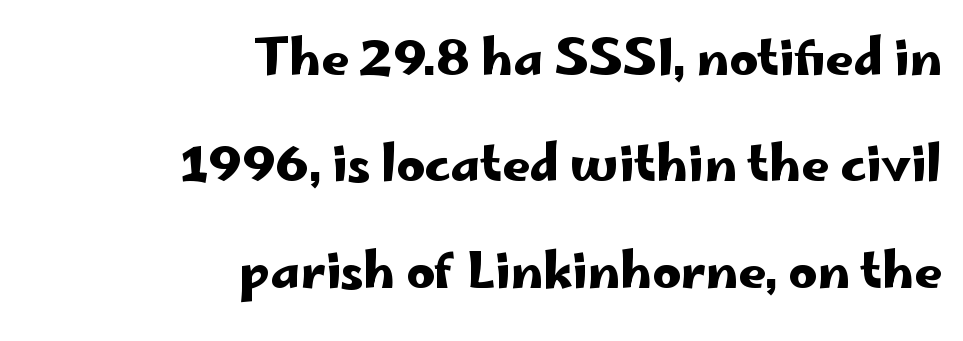
Q: Is the text italic (slanted)? A: No, it is upright.
Q: Is the typeface a serif or a sans-serif typeface? A: Sans-serif.
Q: Is the text underlined? A: No.
Q: How is the paragraph aligned? A: Right-aligned.
Q: Is the spacing between letters normal or unusually wide? A: Normal.
Q: Is the spacing between lines tight, normal or loose? A: Loose.
Q: Width (condensed, normal, or wide)? A: Wide.
Q: Stroke contrast? A: Low.
Q: x-height? A: Small.
Q: Monospaced? A: No.
